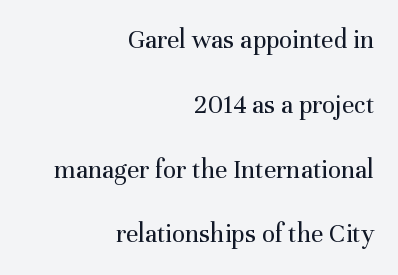
Q: Is the text bold? A: No.
Q: Is the text italic (slanted)? A: No, it is upright.
Q: Is the text underlined? A: No.
Q: How is the paragraph aligned? A: Right-aligned.
Q: Is the spacing between letters normal or unusually wide? A: Normal.
Q: Is the spacing between lines tight, normal or loose? A: Loose.
